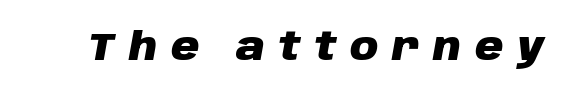
The image shows 39 px heavy type, italic (leaning right); set unusually wide letter spacing (+0.35 em), not underlined; low stroke contrast and a large x-height.
